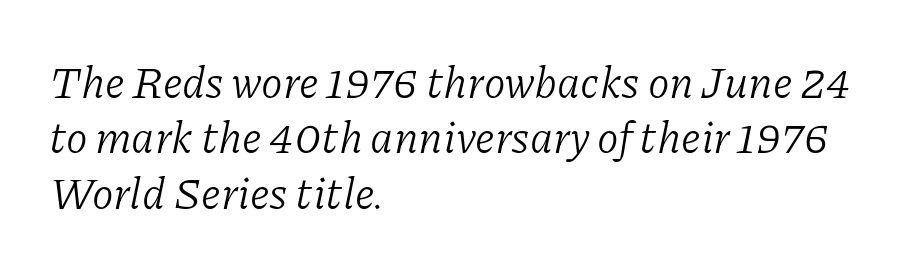
{"serif": "yes", "italic": "yes", "lean": "right", "slant_degrees": 11, "bold": "no", "weight": "light", "width": "normal", "stroke_contrast": "low", "x_height": "medium", "monospaced": "no", "underline": "no", "align": "left", "line_spacing": "normal", "line_spacing_ratio": 1.26, "letter_spacing": "normal", "letter_spacing_em": 0.0, "glyph_px": 44}
